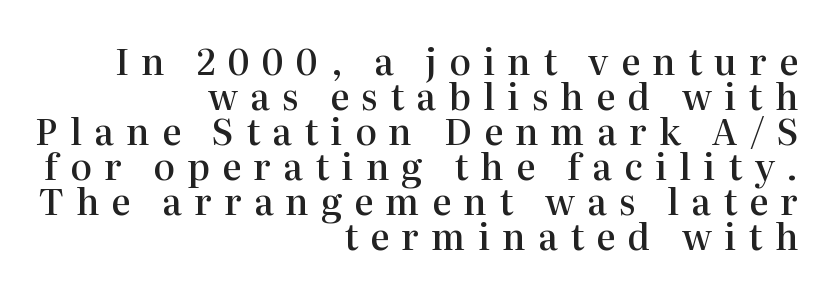
{"serif": "yes", "italic": "no", "bold": "semi", "weight": "semibold", "width": "normal", "stroke_contrast": "high", "x_height": "medium", "monospaced": "no", "underline": "no", "align": "right", "line_spacing": "tight", "line_spacing_ratio": 0.97, "letter_spacing": "wide", "letter_spacing_em": 0.34, "glyph_px": 36}
